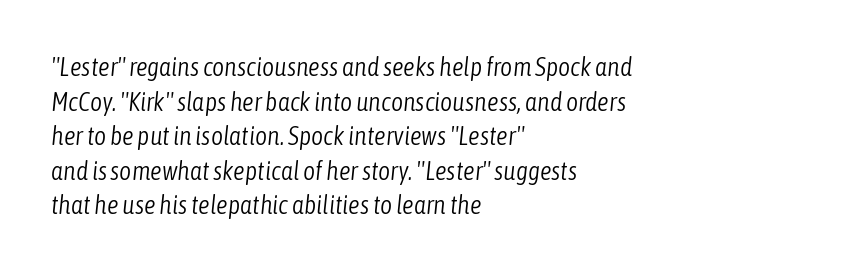
{"italic": "yes", "lean": "right", "slant_degrees": 6, "bold": "no", "underline": "no", "align": "left", "line_spacing": "normal", "line_spacing_ratio": 1.33, "letter_spacing": "normal", "letter_spacing_em": 0.0, "glyph_px": 26}
